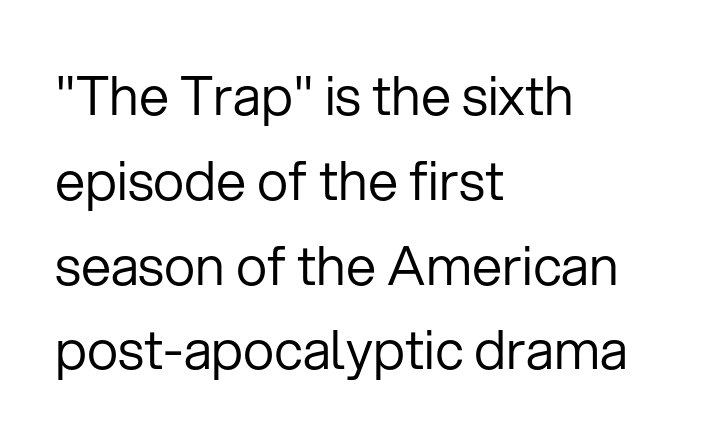
{"serif": "no", "italic": "no", "bold": "no", "weight": "regular", "width": "normal", "stroke_contrast": "low", "x_height": "medium", "monospaced": "no", "underline": "no", "align": "left", "line_spacing": "normal", "line_spacing_ratio": 1.57, "letter_spacing": "normal", "letter_spacing_em": 0.0, "glyph_px": 54}
